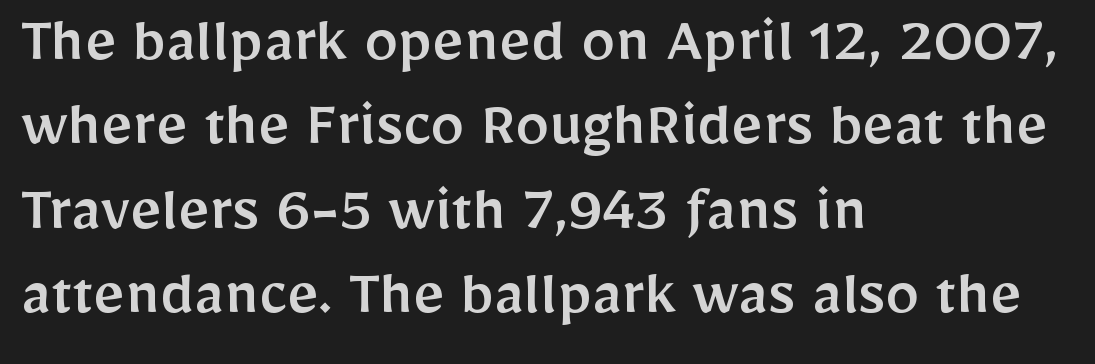
{"serif": "no", "italic": "no", "width": "normal", "stroke_contrast": "low", "x_height": "medium", "monospaced": "no", "underline": "no", "align": "left", "line_spacing_ratio": 1.24, "letter_spacing": "normal", "letter_spacing_em": 0.0, "glyph_px": 68}
